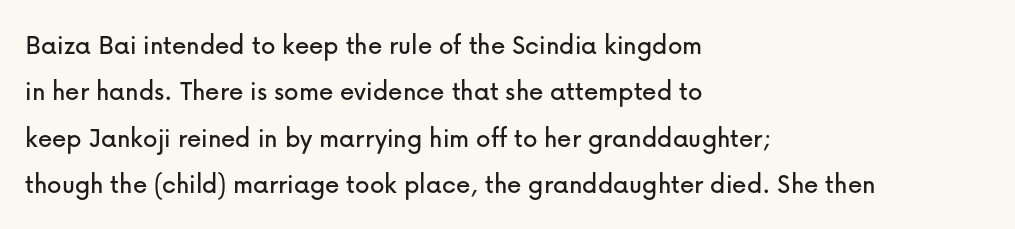
Q: Is the text italic (slanted)? A: No, it is upright.
Q: Is the typeface a serif or a sans-serif typeface? A: Sans-serif.
Q: Is the text underlined? A: No.
Q: How is the paragraph aligned? A: Left-aligned.
Q: Is the spacing between letters normal or unusually wide? A: Normal.
Q: Is the spacing between lines tight, normal or loose? A: Normal.
Q: Width (condensed, normal, or wide)? A: Normal.
Q: Stroke contrast? A: Low.
Q: x-height? A: Medium.
Q: Monospaced? A: No.
